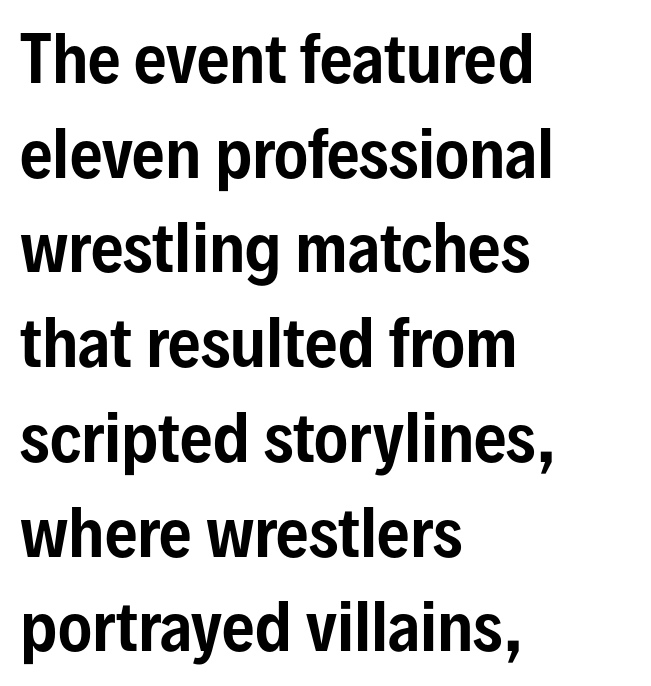
{"serif": "no", "italic": "no", "width": "condensed", "stroke_contrast": "low", "x_height": "medium", "monospaced": "no", "underline": "no", "align": "left", "line_spacing": "normal", "line_spacing_ratio": 1.48, "letter_spacing": "normal", "letter_spacing_em": 0.0, "glyph_px": 64}
